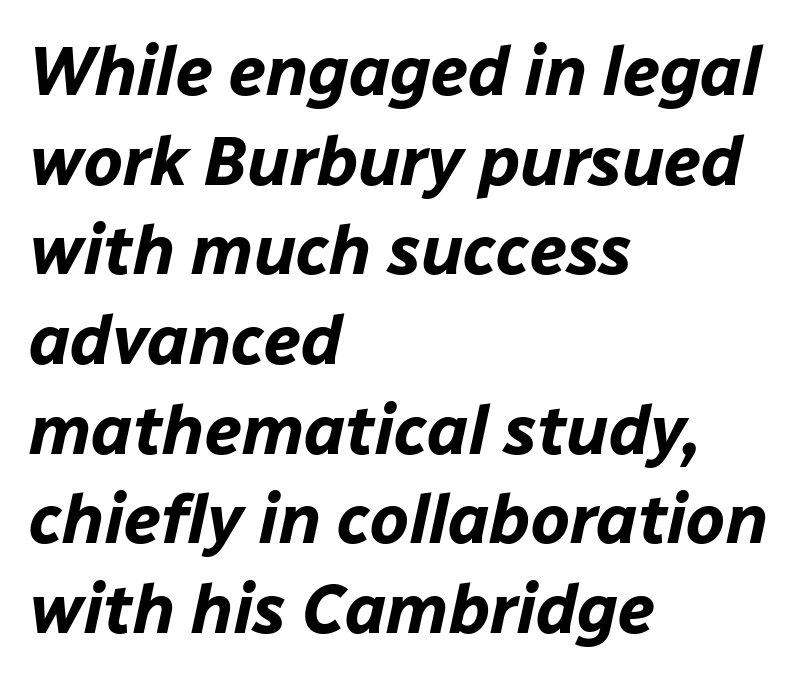
The image shows 69 px bold type, italic (leaning right); set left-aligned, normal line spacing (1.3x), normal letter spacing, not underlined; low stroke contrast and a medium x-height.
